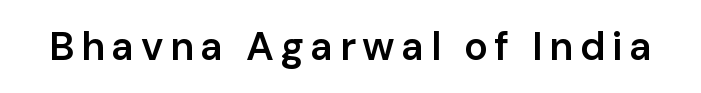
The image shows 40 px semibold sans-serif type, upright; set not underlined; low stroke contrast and a medium x-height.
